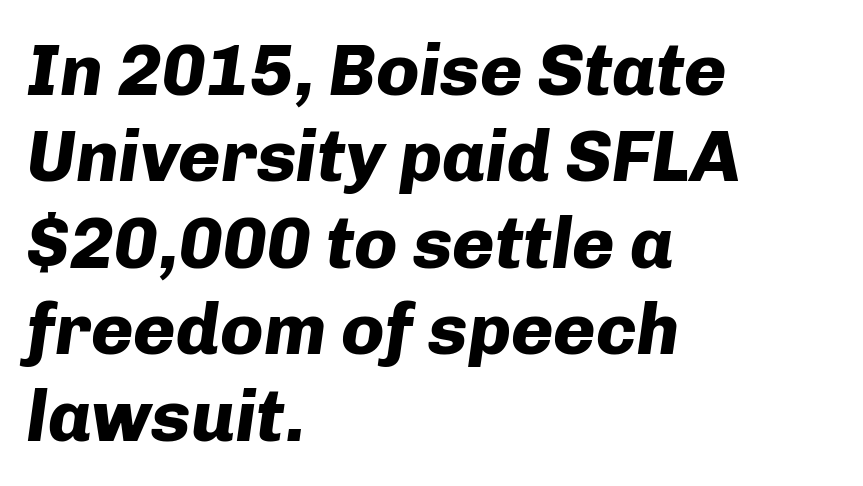
Do the characters align in a grid? No, the font is proportional. A classic flush-left, rag-right setting is used for this passage. Honestly, there is no underline to notice here at all. The gaps between neighbouring characters are ordinary and unremarkable. Chunky letters — that's bold for sure.
